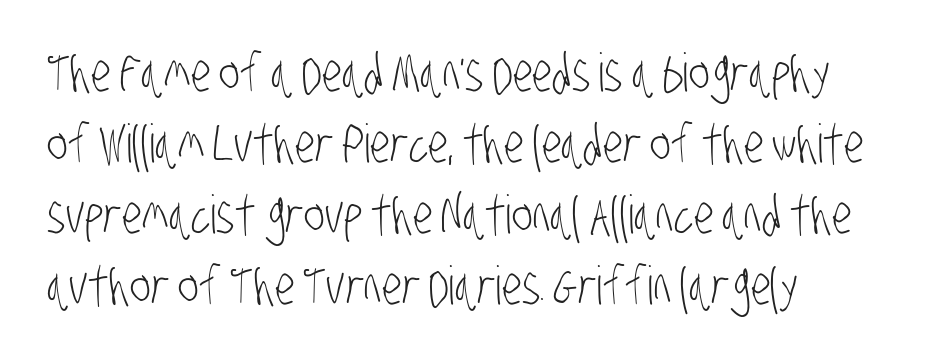
Q: Is the text bold? A: No.
Q: Is the typeface a serif or a sans-serif typeface? A: Sans-serif.
Q: Is the text underlined? A: No.
Q: How is the paragraph aligned? A: Left-aligned.
Q: Is the spacing between letters normal or unusually wide? A: Normal.
Q: Is the spacing between lines tight, normal or loose? A: Normal.
Q: Width (condensed, normal, or wide)? A: Condensed.
Q: Stroke contrast? A: Low.
Q: x-height? A: Large.
Q: Monospaced? A: No.
